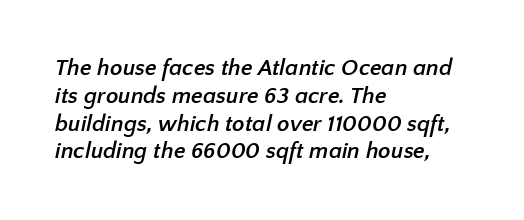
The image shows 23 px bold type; set left-aligned, line spacing 1.21x, normal letter spacing, not underlined.
